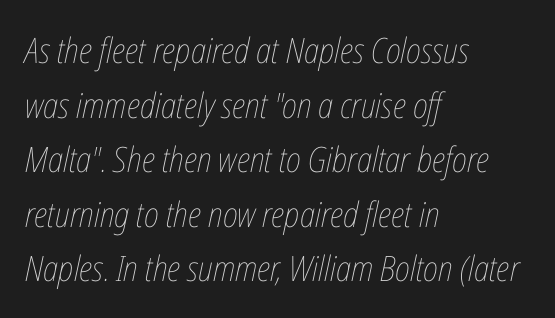
Q: Is the text bold? A: No.
Q: Is the text italic (slanted)? A: Yes, it leans right by about 12 degrees.
Q: Is the text underlined? A: No.
Q: How is the paragraph aligned? A: Left-aligned.
Q: Is the spacing between letters normal or unusually wide? A: Normal.
Q: Is the spacing between lines tight, normal or loose? A: Normal.
Q: Width (condensed, normal, or wide)? A: Condensed.
Q: Stroke contrast? A: Low.
Q: x-height? A: Medium.
Q: Monospaced? A: No.
